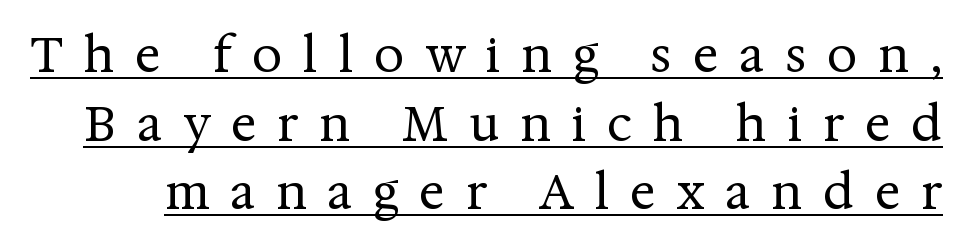
Q: Is the text bold? A: No.
Q: Is the text italic (slanted)? A: No, it is upright.
Q: Is the typeface a serif or a sans-serif typeface? A: Serif.
Q: Is the text underlined? A: Yes.
Q: Is the spacing between letters normal or unusually wide? A: Unusually wide.
Q: Is the spacing between lines tight, normal or loose? A: Normal.
Q: Width (condensed, normal, or wide)? A: Normal.
Q: Stroke contrast? A: Medium.
Q: x-height? A: Medium.
Q: Monospaced? A: No.
